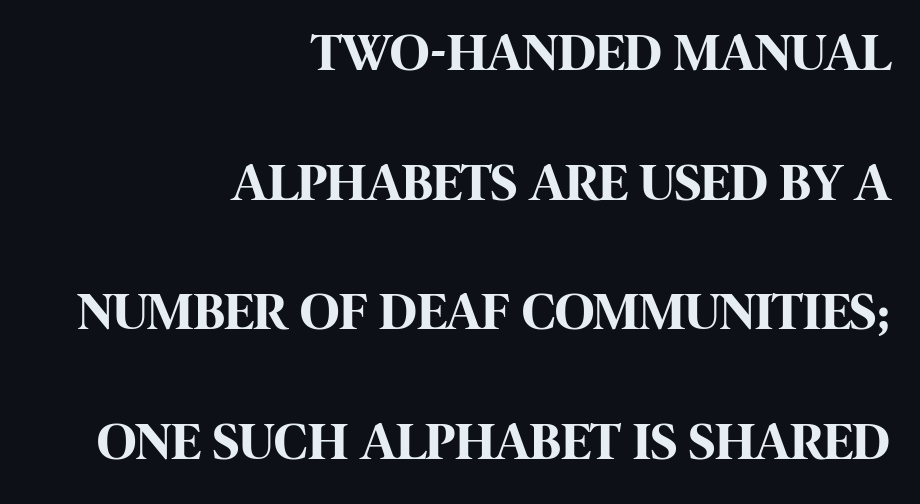
Q: Is the text bold? A: Yes.
Q: Is the text italic (slanted)? A: No, it is upright.
Q: Is the typeface a serif or a sans-serif typeface? A: Sans-serif.
Q: Is the text underlined? A: No.
Q: How is the paragraph aligned? A: Right-aligned.
Q: Is the spacing between letters normal or unusually wide? A: Normal.
Q: Is the spacing between lines tight, normal or loose? A: Loose.
Q: Width (condensed, normal, or wide)? A: Condensed.
Q: Stroke contrast? A: High.
Q: x-height? A: Large.
Q: Monospaced? A: No.
